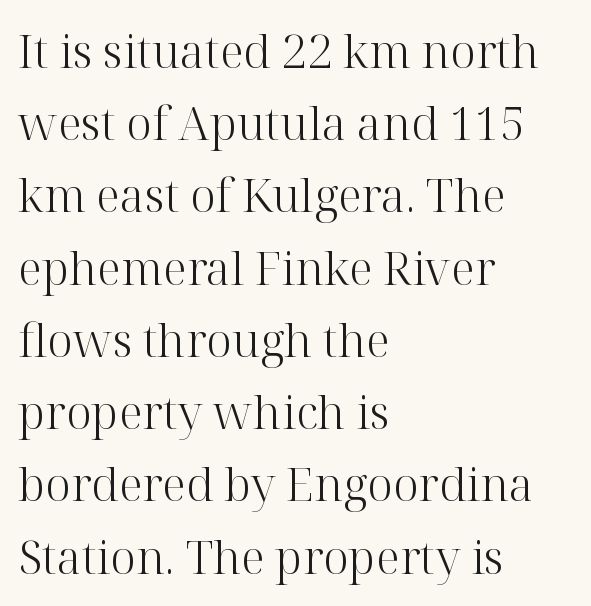
Q: Is the text bold? A: No.
Q: Is the text italic (slanted)? A: No, it is upright.
Q: Is the typeface a serif or a sans-serif typeface? A: Serif.
Q: Is the text underlined? A: No.
Q: How is the paragraph aligned? A: Left-aligned.
Q: Is the spacing between letters normal or unusually wide? A: Normal.
Q: Is the spacing between lines tight, normal or loose? A: Normal.
Q: Width (condensed, normal, or wide)? A: Normal.
Q: Stroke contrast? A: High.
Q: x-height? A: Medium.
Q: Monospaced? A: No.
